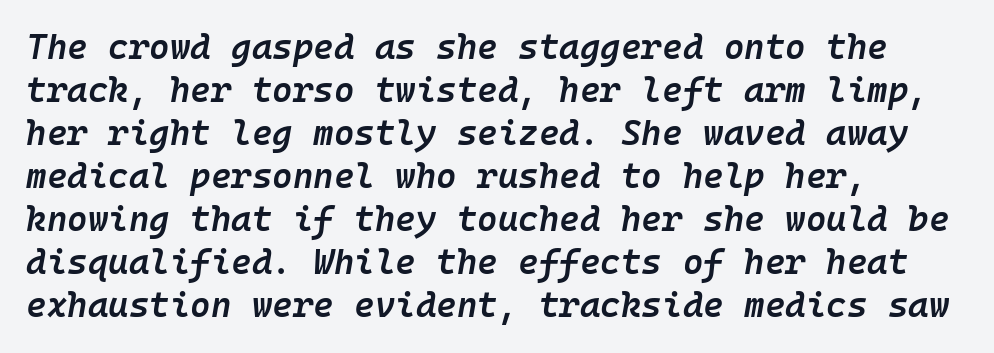
The image shows 35 px semibold type, italic (leaning right), monospaced; set left-aligned, line spacing 1.23x, normal letter spacing, not underlined; low stroke contrast and a medium x-height.
